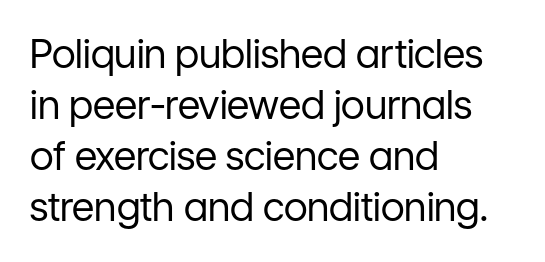
Q: Is the text bold? A: No.
Q: Is the text italic (slanted)? A: No, it is upright.
Q: Is the typeface a serif or a sans-serif typeface? A: Sans-serif.
Q: Is the text underlined? A: No.
Q: How is the paragraph aligned? A: Left-aligned.
Q: Is the spacing between letters normal or unusually wide? A: Normal.
Q: Is the spacing between lines tight, normal or loose? A: Normal.
Q: Width (condensed, normal, or wide)? A: Normal.
Q: Stroke contrast? A: Low.
Q: x-height? A: Medium.
Q: Monospaced? A: No.
